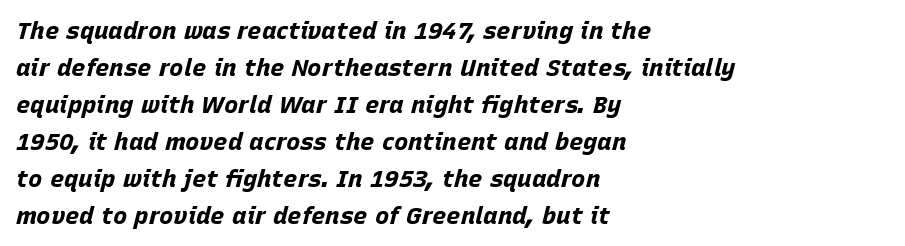
The face used here has the dense, thick strokes of a bold. Inter-character spacing is left at the font's built-in metrics. Emphasis-style slanted type is in use. The paragraph shown leans on its left margin. The glyphs are unaccompanied by any horizontal stroke below them.
